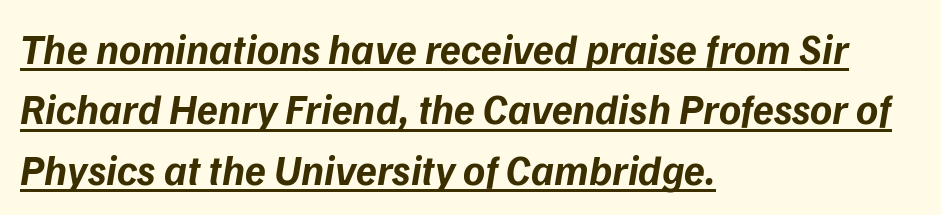
Q: Is the text bold? A: Yes.
Q: Is the text italic (slanted)? A: Yes, it leans right by about 9 degrees.
Q: Is the text underlined? A: Yes.
Q: How is the paragraph aligned? A: Left-aligned.
Q: Is the spacing between letters normal or unusually wide? A: Normal.
Q: Is the spacing between lines tight, normal or loose? A: Normal.
Q: Width (condensed, normal, or wide)? A: Normal.
Q: Stroke contrast? A: Low.
Q: x-height? A: Medium.
Q: Monospaced? A: No.
